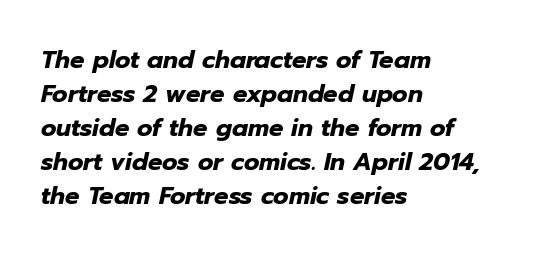
The passage is arranged the way most books set body copy — flush left. Compared with typical paragraphs, the rows here are spaced about the same. The foot of each line stays bare and open. Its strokes are broad and dark, the hallmark of bold type.
